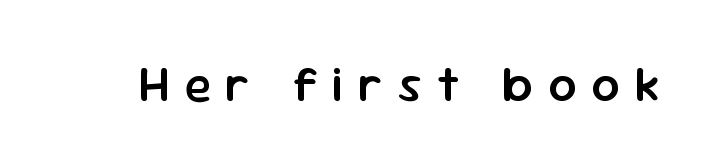
Q: Is the text bold? A: Semi-bold.
Q: Is the text italic (slanted)? A: No, it is upright.
Q: Is the typeface a serif or a sans-serif typeface? A: Sans-serif.
Q: Is the text underlined? A: No.
Q: Is the spacing between letters normal or unusually wide? A: Unusually wide.
Q: Width (condensed, normal, or wide)? A: Normal.
Q: Stroke contrast? A: Low.
Q: x-height? A: Medium.
Q: Monospaced? A: No.
